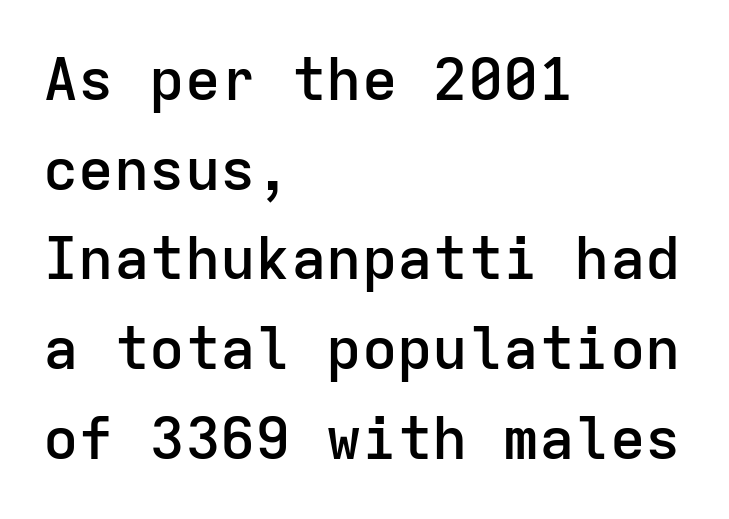
Is there much room between lines? A standard amount, neither cramped nor airy. The glyphs have the mass of a demibold cut, below bold. The type sits square on the baseline with zero lean. The gap between lines stays unmarked. The face used here is a sans, in the tradition of grotesques and geometrics. Left-aligned paragraph, ragged on the right.
